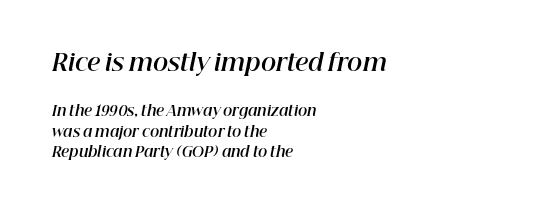
The image shows 23 px bold type, italic (leaning right); set left-aligned, normal line spacing (1.47x), normal letter spacing, not underlined; the first (top) block is 1.64x larger.
